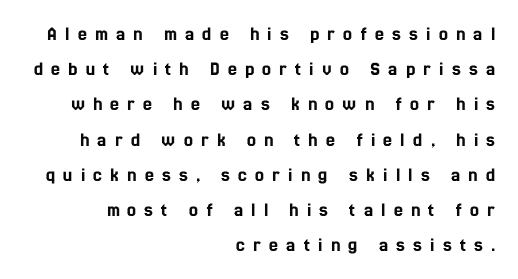
This sample is right-justified, so line beginnings fall wherever the words allow. How are the letters spaced? Widely, with obvious added tracking. Underlining? Definitely not there. The font's upright variant was chosen for this text.
